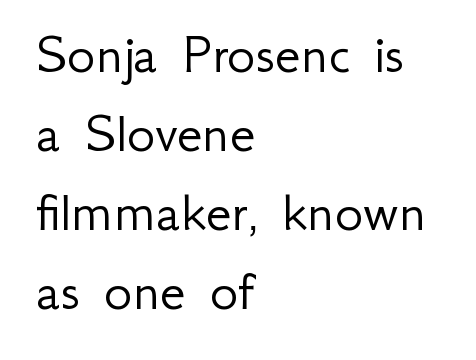
In terms of leading, this rendering sits right in the middle. The letters advance in unequal steps, a hallmark of proportional type. A student would call this left alignment; a typographer would say flush left, rag right. The space directly below the letters is spotless. Vertical strokes here are truly vertical. The characters are drawn with everyday or finer stroke widths.
